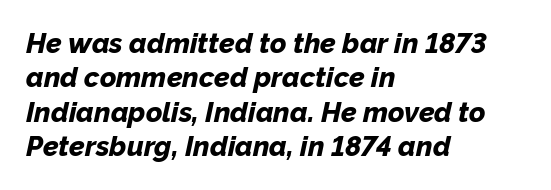
In CSS terms this would be text-align: left. You'd pick this weight for a headline — it's a proper bold. A typesetter would call this zero additional tracking. A clean baseline with only descenders dipping below it. Tall strokes in this sample are angled rather than plumb. Do the characters align in a grid? No, the font is proportional.
